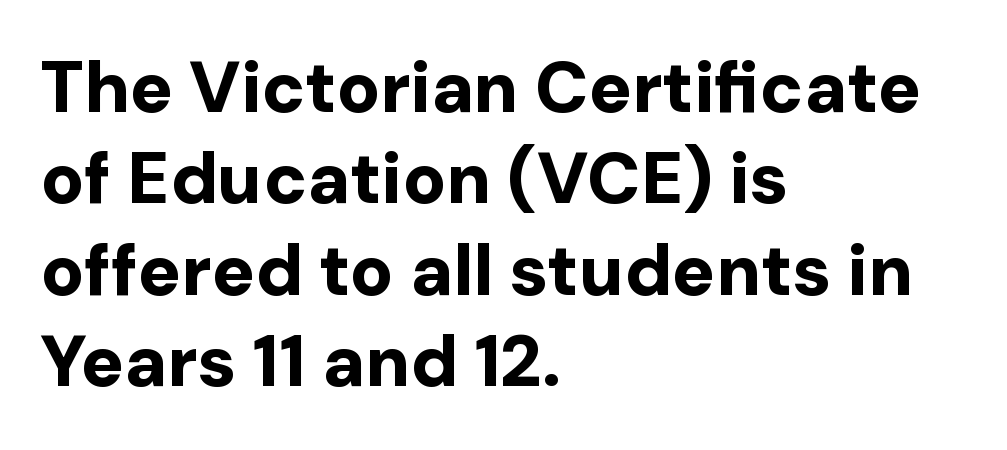
Every letter is thick-stroked: bold, no question. Is this a fixed-width face? No — the glyphs have proportional, varying widths. Vertical spacing — default. These lines keep a tight, regular rhythm from letter to letter.
